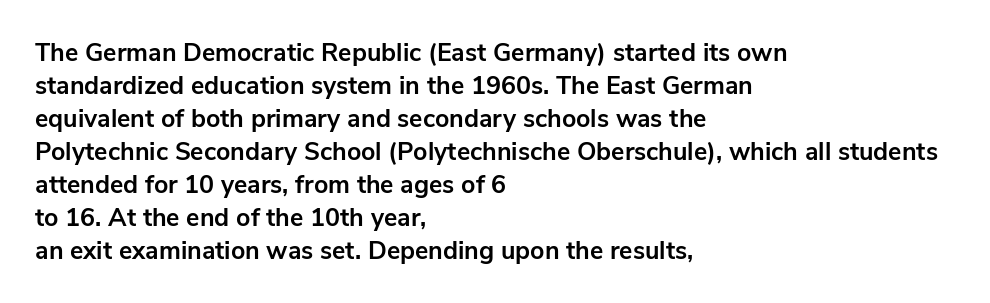
The image shows 25 px bold type, upright; set left-aligned, normal line spacing (1.32x), normal letter spacing, not underlined.
